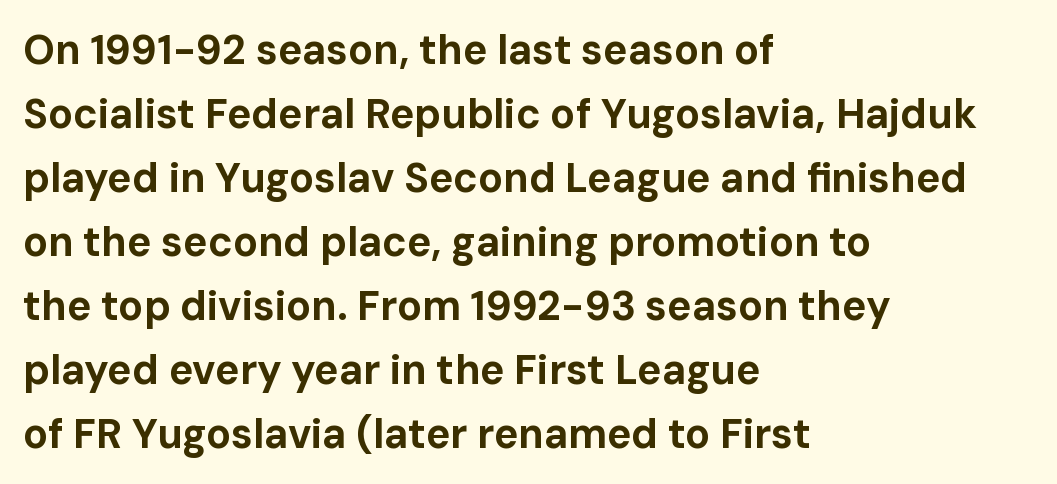
{"serif": "no", "italic": "no", "bold": "yes", "weight": "bold", "width": "normal", "stroke_contrast": "low", "x_height": "medium", "monospaced": "no", "underline": "no", "align": "left", "line_spacing": "normal", "line_spacing_ratio": 1.56, "letter_spacing": "normal", "letter_spacing_em": 0.0, "glyph_px": 41}
